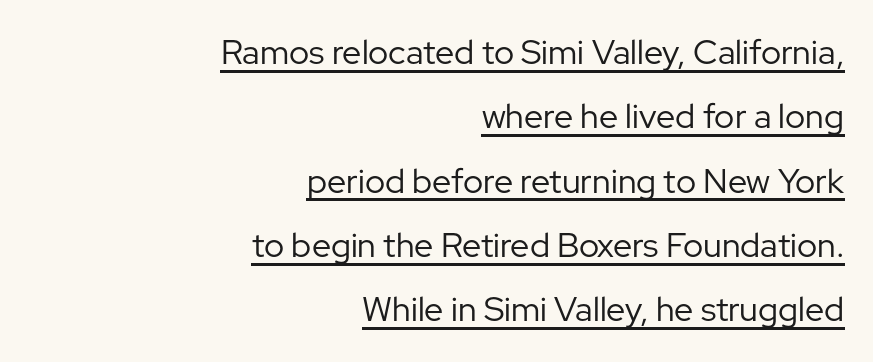
{"serif": "no", "italic": "no", "bold": "no", "weight": "regular", "width": "normal", "stroke_contrast": "low", "x_height": "medium", "monospaced": "no", "underline": "yes", "align": "right", "line_spacing_ratio": 1.89, "letter_spacing": "normal", "letter_spacing_em": 0.0, "glyph_px": 34}
